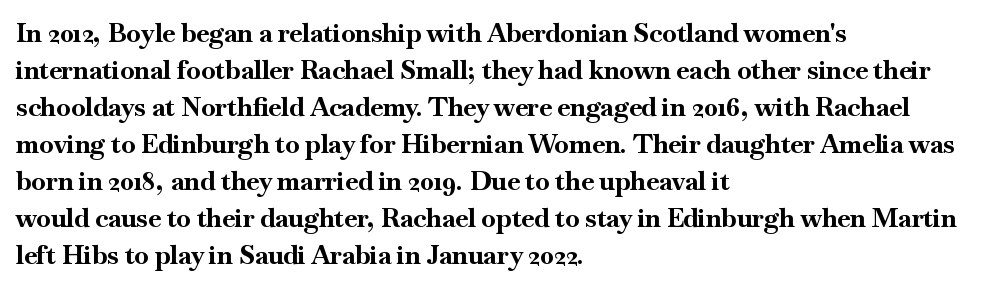
These words are printed bold, with thick strokes throughout. Between one letter and the next there's only the usual sliver of space. The letters stand straight up with perfectly vertical stems. The rendering anchors every line to the left-hand side. The leading is moderate, giving the passage an even texture.
